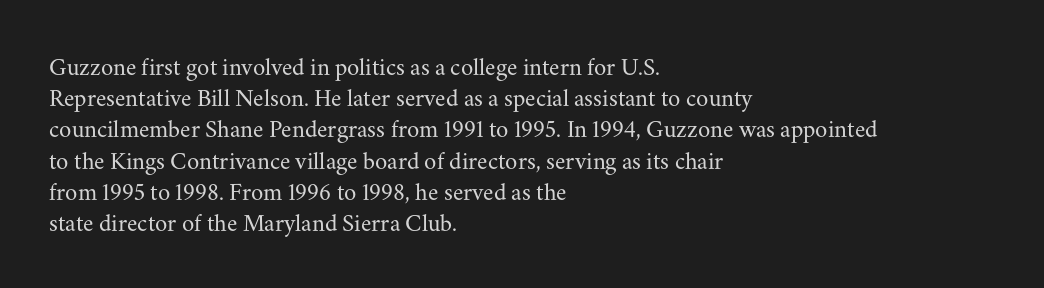
The image shows 25 px text type, upright; set left-aligned, normal line spacing (1.25x), normal letter spacing, not underlined.
